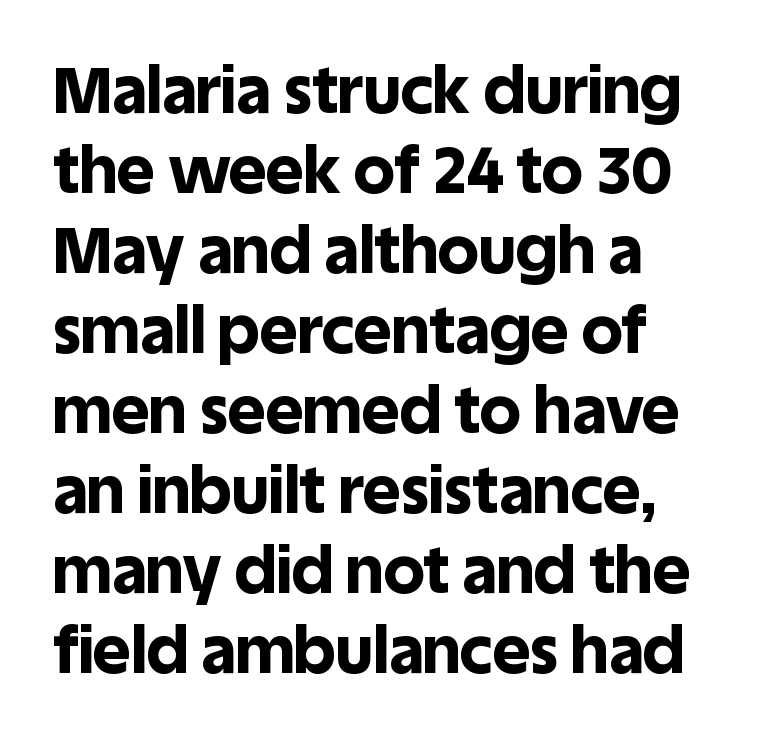
Q: Is the text bold? A: Yes.
Q: Is the text italic (slanted)? A: No, it is upright.
Q: Is the typeface a serif or a sans-serif typeface? A: Sans-serif.
Q: Is the text underlined? A: No.
Q: How is the paragraph aligned? A: Left-aligned.
Q: Is the spacing between letters normal or unusually wide? A: Normal.
Q: Width (condensed, normal, or wide)? A: Normal.
Q: x-height? A: Large.
Q: Monospaced? A: No.
